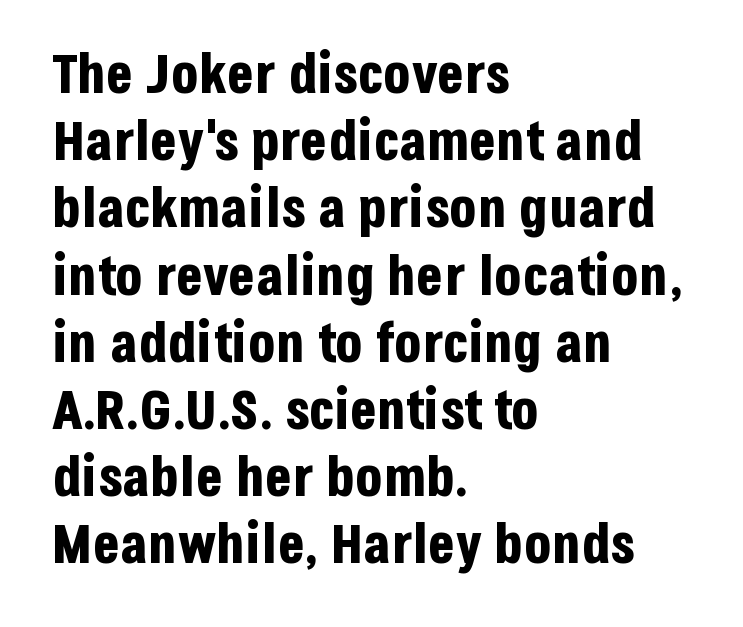
The characters look thick and weighty, a clear bold. Type style note: lacks serifs. The setting favours the left margin, as ordinary paragraphs usually do. Proportional: the letters do not fall into vertical columns. The face used here is rendered with its standard letterfit.
